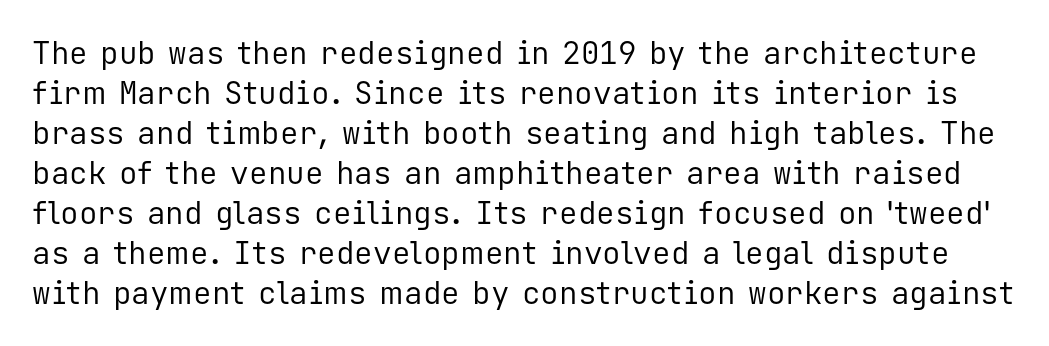
{"serif": "no", "italic": "no", "bold": "no", "weight": "regular", "width": "normal", "stroke_contrast": "low", "x_height": "medium", "monospaced": "yes", "underline": "no", "line_spacing": "normal", "line_spacing_ratio": 1.29, "letter_spacing": "normal", "letter_spacing_em": 0.0, "glyph_px": 31}
